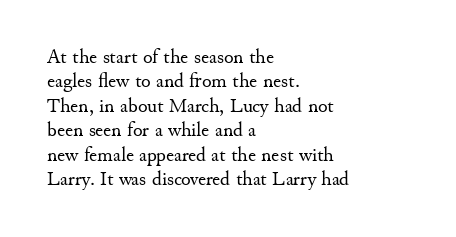
These lines keep a tight, regular rhythm from letter to letter. In CSS terms this would be text-align: left. Weight: in the light-to-regular range. This is roman type, the default non-slanted kind. Decoration check: the copy has no underline.
